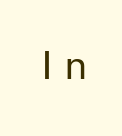
Q: Is the text bold? A: No.
Q: Is the text italic (slanted)? A: No, it is upright.
Q: Is the typeface a serif or a sans-serif typeface? A: Sans-serif.
Q: Is the text underlined? A: No.
Q: Is the spacing between letters normal or unusually wide? A: Unusually wide.
Q: Width (condensed, normal, or wide)? A: Normal.
Q: Stroke contrast? A: Low.
Q: x-height? A: Medium.
Q: Monospaced? A: No.
